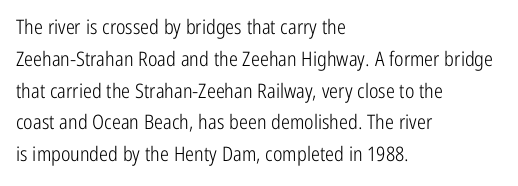
{"italic": "no", "bold": "no", "underline": "no", "align": "left", "line_spacing": "normal", "line_spacing_ratio": 1.59, "letter_spacing": "normal", "letter_spacing_em": 0.0, "glyph_px": 20}
